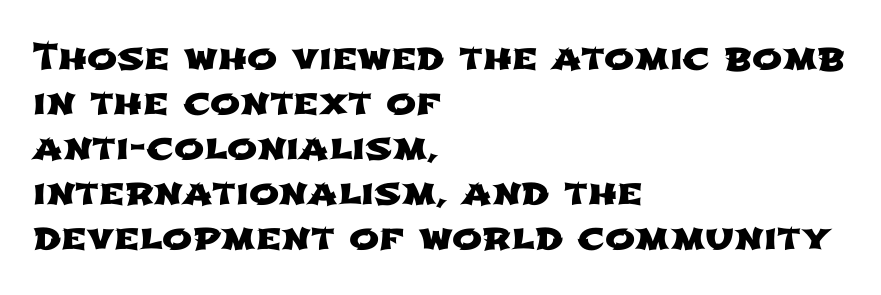
Q: Is the typeface a serif or a sans-serif typeface? A: Sans-serif.
Q: Is the text underlined? A: No.
Q: How is the paragraph aligned? A: Left-aligned.
Q: Is the spacing between letters normal or unusually wide? A: Normal.
Q: Is the spacing between lines tight, normal or loose? A: Normal.
Q: Width (condensed, normal, or wide)? A: Wide.
Q: Stroke contrast? A: Low.
Q: x-height? A: Medium.
Q: Monospaced? A: No.
